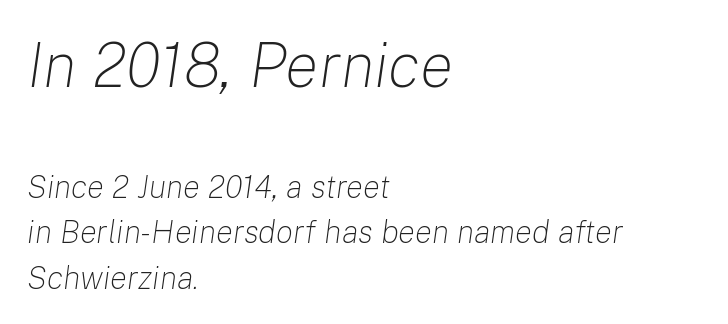
The image shows 63 px light type, italic (leaning right); set left-aligned, normal line spacing (1.42x), normal letter spacing, not underlined; the first (top) block is 1.97x larger; low stroke contrast and a medium x-height.
